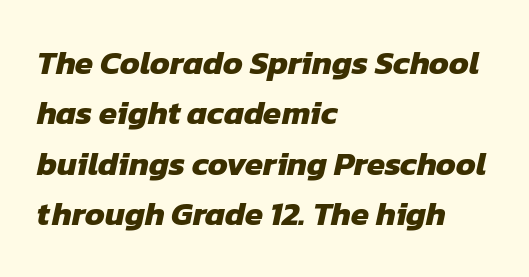
Q: Is the text bold? A: Yes.
Q: Is the typeface a serif or a sans-serif typeface? A: Sans-serif.
Q: Is the text underlined? A: No.
Q: How is the paragraph aligned? A: Left-aligned.
Q: Is the spacing between letters normal or unusually wide? A: Normal.
Q: Is the spacing between lines tight, normal or loose? A: Normal.
Q: Width (condensed, normal, or wide)? A: Normal.
Q: Stroke contrast? A: Low.
Q: x-height? A: Medium.
Q: Monospaced? A: No.
